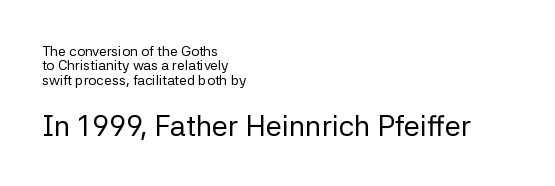
Q: Is the text bold? A: No.
Q: Is the text italic (slanted)? A: No, it is upright.
Q: Is the typeface a serif or a sans-serif typeface? A: Sans-serif.
Q: Is the text underlined? A: No.
Q: How is the paragraph aligned? A: Left-aligned.
Q: Is the spacing between letters normal or unusually wide? A: Normal.
Q: Is the spacing between lines tight, normal or loose? A: Tight.
Q: Which block of text is set in a larger size, the first (top) or the second (bottom)? A: The second (bottom) one.
Q: Width (condensed, normal, or wide)? A: Normal.
Q: Stroke contrast? A: Low.
Q: x-height? A: Medium.
Q: Monospaced? A: No.
